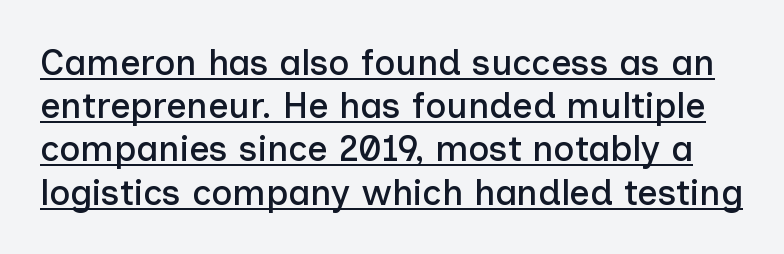
{"serif": "no", "italic": "no", "width": "normal", "stroke_contrast": "low", "x_height": "medium", "monospaced": "no", "underline": "yes", "line_spacing_ratio": 1.2, "letter_spacing": "normal", "letter_spacing_em": 0.0, "glyph_px": 36}
